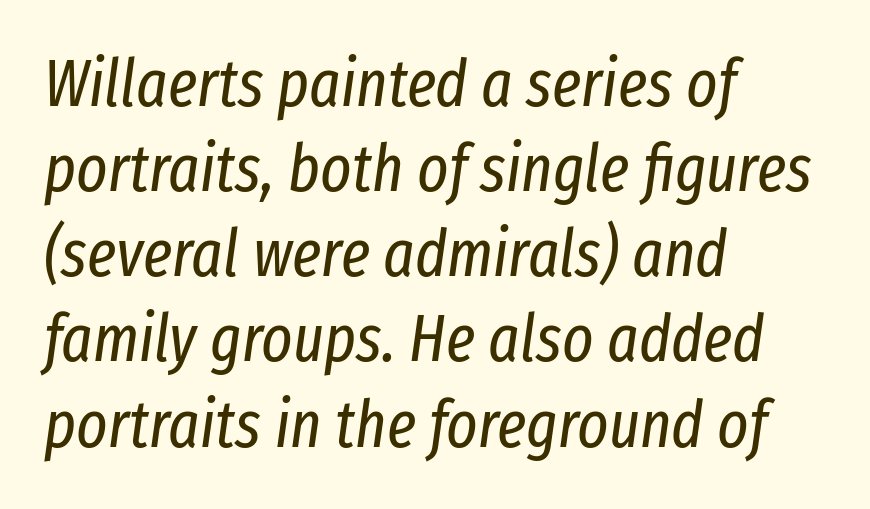
The image shows 66 px regular-weight, condensed type, italic (leaning right); set left-aligned, normal line spacing (1.29x), normal letter spacing, not underlined; low stroke contrast and a medium x-height.
